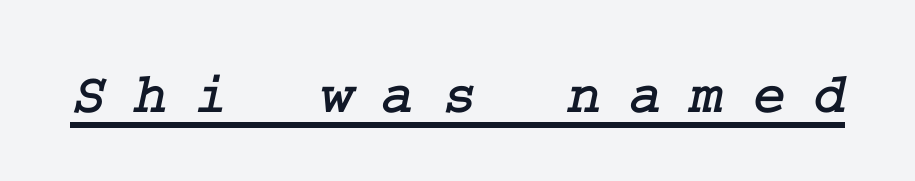
Q: Is the typeface a serif or a sans-serif typeface? A: Serif.
Q: Is the text underlined? A: Yes.
Q: Is the spacing between letters normal or unusually wide? A: Unusually wide.
Q: Width (condensed, normal, or wide)? A: Normal.
Q: Stroke contrast? A: Low.
Q: x-height? A: Medium.
